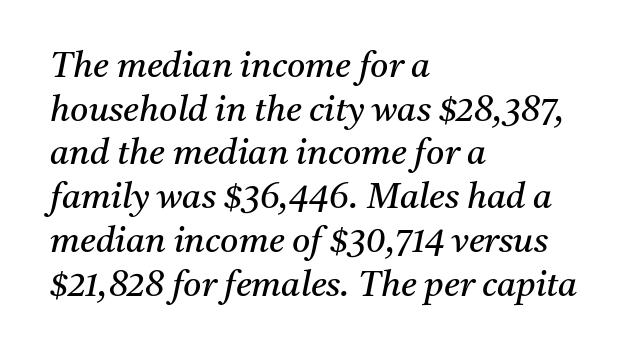
The image shows 35 px regular-weight serif type, italic (leaning right); set left-aligned, normal line spacing (1.25x), normal letter spacing, not underlined; medium stroke contrast and a medium x-height.
